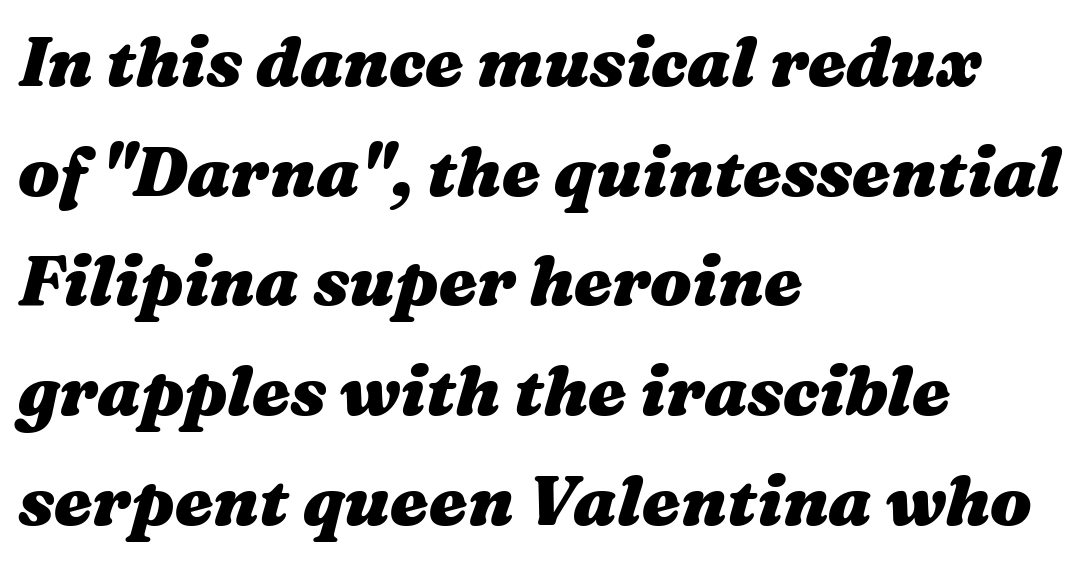
Q: Is the text bold? A: Yes.
Q: Is the text italic (slanted)? A: Yes, it leans right by about 16 degrees.
Q: Is the text underlined? A: No.
Q: How is the paragraph aligned? A: Left-aligned.
Q: Is the spacing between letters normal or unusually wide? A: Normal.
Q: Is the spacing between lines tight, normal or loose? A: Normal.
Q: Width (condensed, normal, or wide)? A: Wide.
Q: Stroke contrast? A: Medium.
Q: x-height? A: Medium.
Q: Monospaced? A: No.
